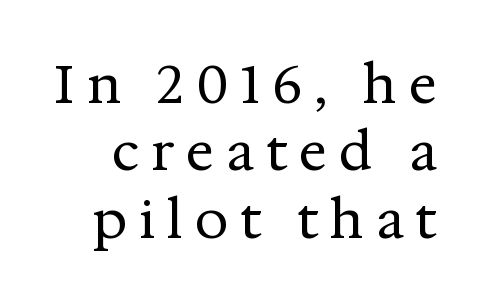
Between one letter and the next there's a generous, obvious gap. Does the leading feel generous? No, just average. Does the lettering tilt? It doesn't — this is upright. This sample has the flowing, uneven cadence of proportional lettering. Only glyphs here, with clear space below each row.
